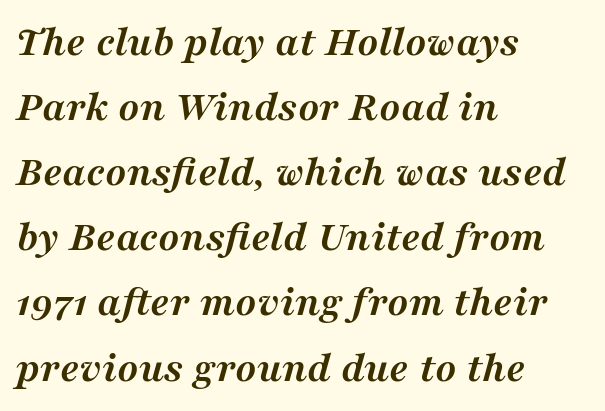
The characters display serif detailing at their extremities. Is there much room between lines? A standard amount, neither cramped nor airy. The glyphs are unaccompanied by any horizontal stroke below them. Alignment: flush left.
